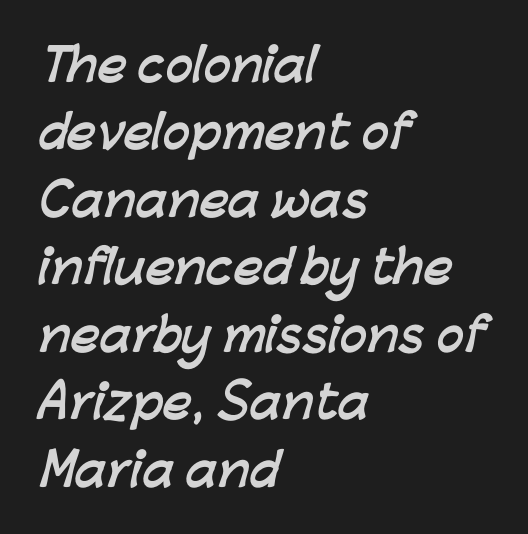
{"serif": "no", "bold": "yes", "weight": "semibold", "width": "normal", "stroke_contrast": "low", "x_height": "medium", "monospaced": "no", "underline": "no", "align": "left", "line_spacing": "normal", "line_spacing_ratio": 1.5, "letter_spacing": "normal", "letter_spacing_em": 0.0, "glyph_px": 45}
